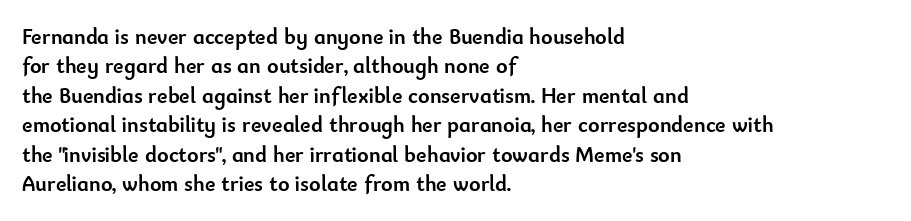
{"italic": "no", "bold": "yes", "underline": "no", "align": "left", "line_spacing": "normal", "line_spacing_ratio": 1.34, "letter_spacing": "normal", "letter_spacing_em": 0.0, "glyph_px": 22}
